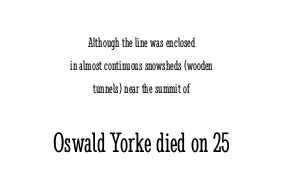
{"serif": "yes", "italic": "no", "bold": "no", "weight": "light", "width": "condensed", "stroke_contrast": "low", "x_height": "medium", "monospaced": "no", "underline": "no", "align": "center", "line_spacing": "normal", "line_spacing_ratio": 1.65, "letter_spacing": "normal", "letter_spacing_em": 0.0, "larger_block": "second", "size_ratio": 2.07, "glyph_px": 29}
